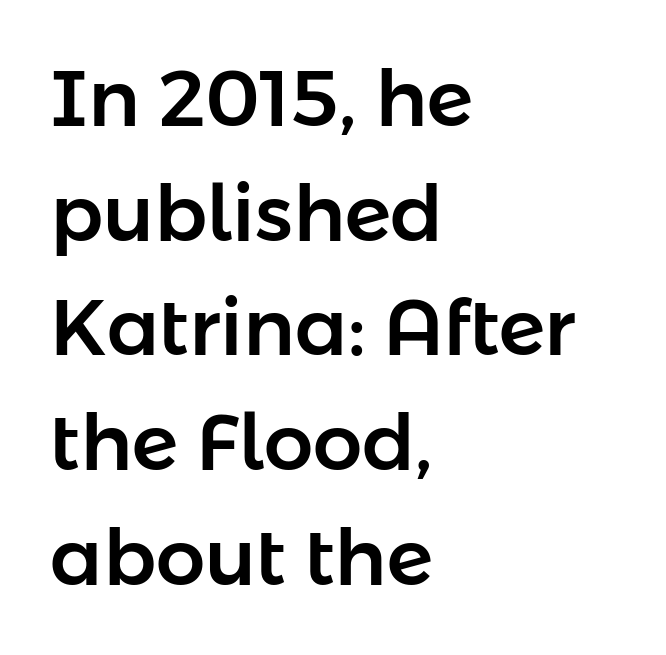
{"serif": "no", "italic": "no", "width": "normal", "stroke_contrast": "low", "x_height": "medium", "monospaced": "no", "underline": "no", "align": "left", "line_spacing": "normal", "line_spacing_ratio": 1.47, "letter_spacing": "normal", "letter_spacing_em": 0.0, "glyph_px": 78}
